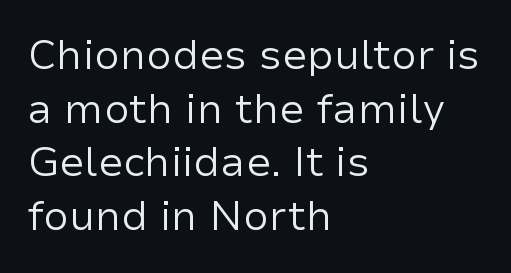
Q: Is the text bold? A: No.
Q: Is the text italic (slanted)? A: No, it is upright.
Q: Is the typeface a serif or a sans-serif typeface? A: Sans-serif.
Q: Is the text underlined? A: No.
Q: How is the paragraph aligned? A: Left-aligned.
Q: Is the spacing between letters normal or unusually wide? A: Normal.
Q: Is the spacing between lines tight, normal or loose? A: Normal.
Q: Width (condensed, normal, or wide)? A: Normal.
Q: Stroke contrast? A: Low.
Q: x-height? A: Medium.
Q: Monospaced? A: No.
